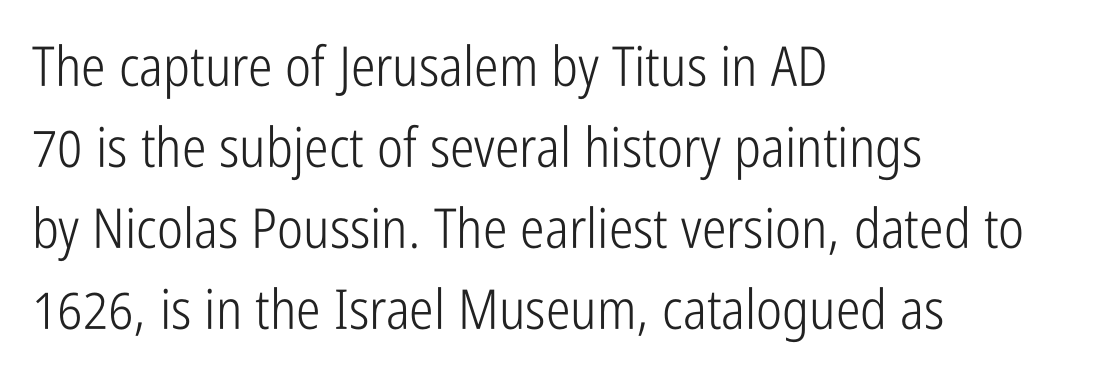
Q: Is the text bold? A: No.
Q: Is the text italic (slanted)? A: No, it is upright.
Q: Is the typeface a serif or a sans-serif typeface? A: Sans-serif.
Q: Is the text underlined? A: No.
Q: How is the paragraph aligned? A: Left-aligned.
Q: Is the spacing between letters normal or unusually wide? A: Normal.
Q: Is the spacing between lines tight, normal or loose? A: Normal.
Q: Width (condensed, normal, or wide)? A: Condensed.
Q: Stroke contrast? A: Low.
Q: x-height? A: Medium.
Q: Monospaced? A: No.
